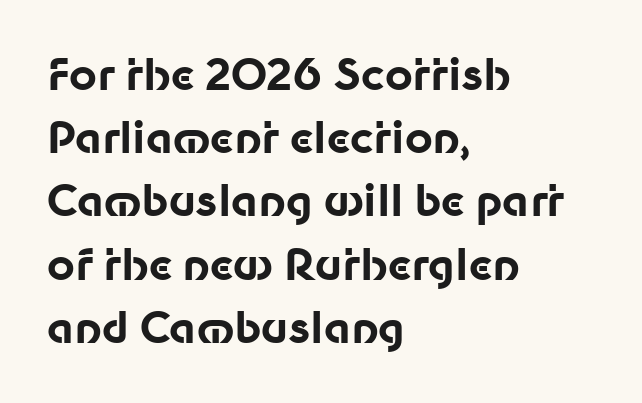
A dark, heavy texture on the line: the type is bold. Style check: upright. Each line starts at the same left margin while the right side varies. Horizontal bands of white between lines are of average thickness.
